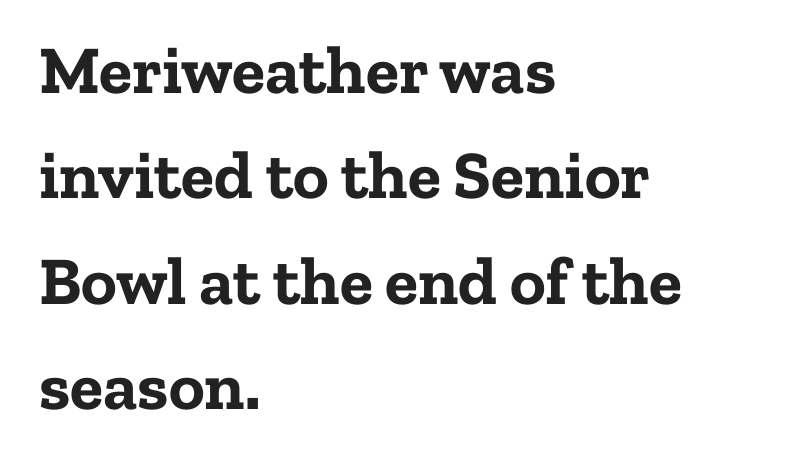
{"serif": "yes", "italic": "no", "bold": "yes", "weight": "bold", "width": "normal", "stroke_contrast": "low", "x_height": "medium", "monospaced": "no", "underline": "no", "align": "left", "line_spacing": "normal", "line_spacing_ratio": 1.55, "letter_spacing": "normal", "letter_spacing_em": 0.0, "glyph_px": 68}
